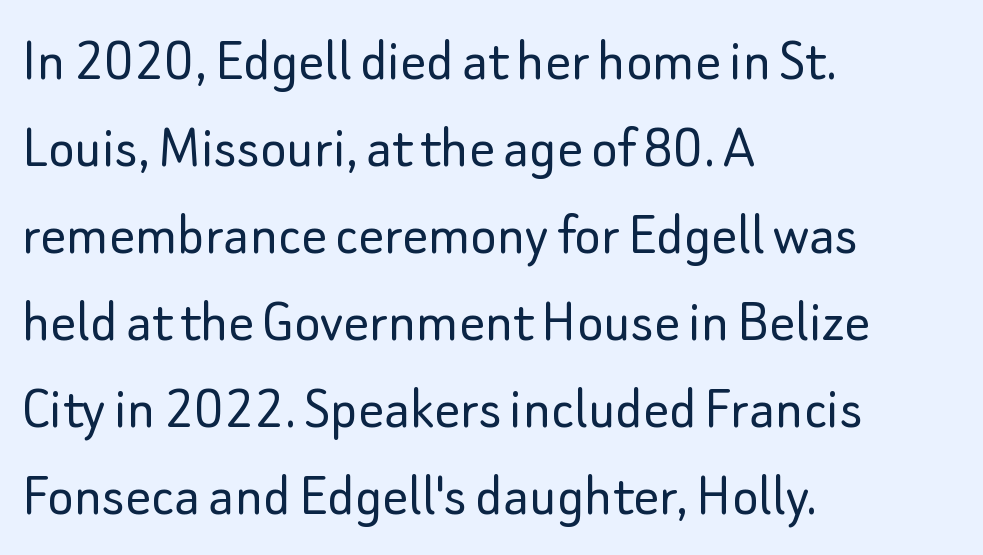
Visually the block forms a straight wall on the left and a jagged coastline on the right. Honestly, the letter spacing is just normal — you wouldn't notice it. A bare baseline throughout the passage. The rendering shows plain stroke endings on the letterforms — a sans-serif design.
